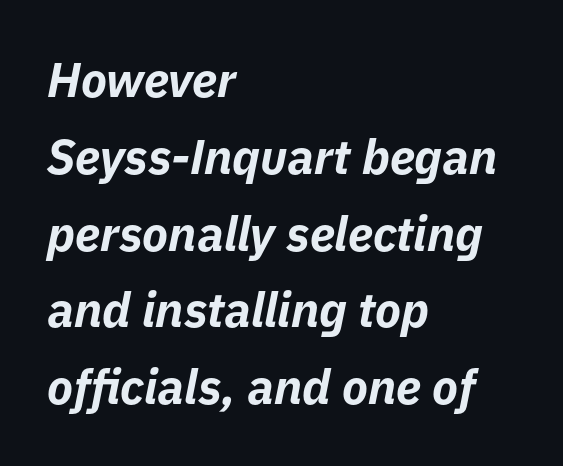
Q: Is the text bold? A: Yes.
Q: Is the text italic (slanted)? A: Yes, it leans right by about 11 degrees.
Q: Is the text underlined? A: No.
Q: How is the paragraph aligned? A: Left-aligned.
Q: Is the spacing between letters normal or unusually wide? A: Normal.
Q: Is the spacing between lines tight, normal or loose? A: Normal.
Q: Width (condensed, normal, or wide)? A: Normal.
Q: Stroke contrast? A: Low.
Q: x-height? A: Medium.
Q: Monospaced? A: No.
